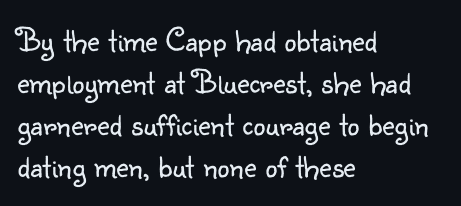
Q: Is the text bold? A: No.
Q: Is the text italic (slanted)? A: No, it is upright.
Q: Is the typeface a serif or a sans-serif typeface? A: Sans-serif.
Q: Is the text underlined? A: No.
Q: How is the paragraph aligned? A: Left-aligned.
Q: Is the spacing between letters normal or unusually wide? A: Normal.
Q: Width (condensed, normal, or wide)? A: Normal.
Q: Stroke contrast? A: Low.
Q: x-height? A: Small.
Q: Monospaced? A: No.
